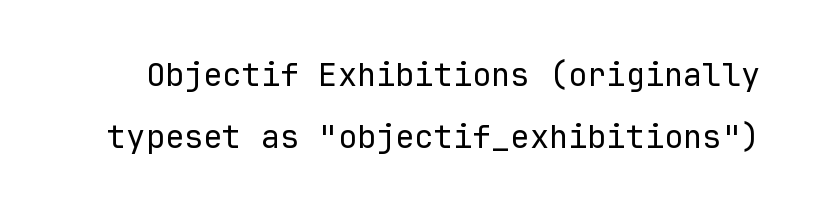
The image shows 32 px regular-weight sans-serif type, upright, monospaced; set loose line spacing (1.94x), normal letter spacing, not underlined; low stroke contrast and a medium x-height.
